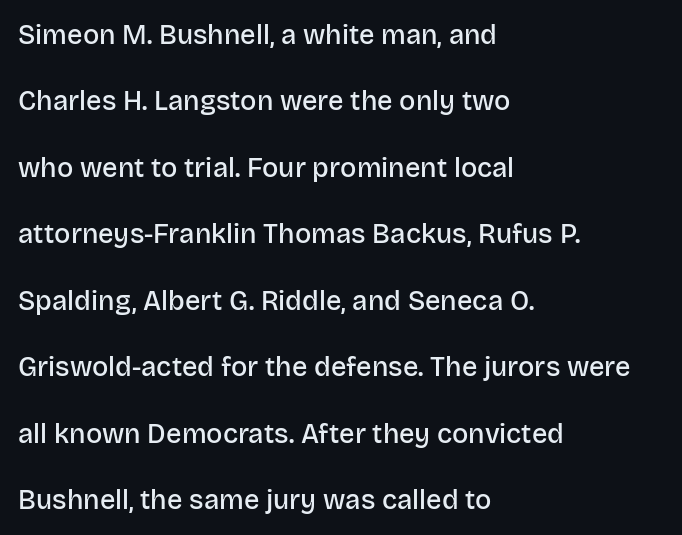
These lines carry some extra weight — a demibold, not a full bold. Where is the straight margin? On the left. Nobody drew a line under any word here. The tracking reads as untouched default to a designer's eye.
